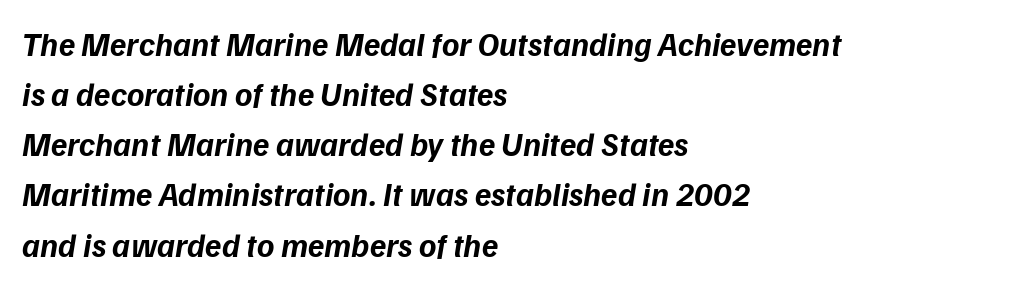
{"italic": "yes", "lean": "right", "slant_degrees": 9, "bold": "yes", "weight": "bold", "width": "normal", "stroke_contrast": "low", "x_height": "medium", "monospaced": "no", "underline": "no", "align": "left", "line_spacing": "normal", "line_spacing_ratio": 1.52, "letter_spacing": "normal", "letter_spacing_em": 0.0, "glyph_px": 33}
